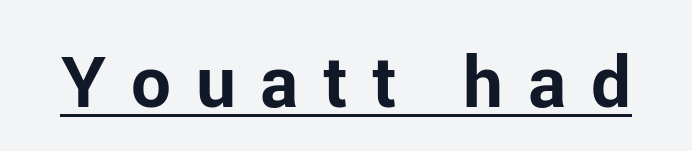
The image shows 71 px bold sans-serif type, upright; set unusually wide letter spacing (+0.35 em), underlined; low stroke contrast and a medium x-height.
